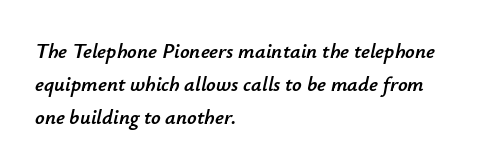
The image shows 21 px text type, italic (leaning right); set left-aligned, normal line spacing (1.58x), normal letter spacing, not underlined.
